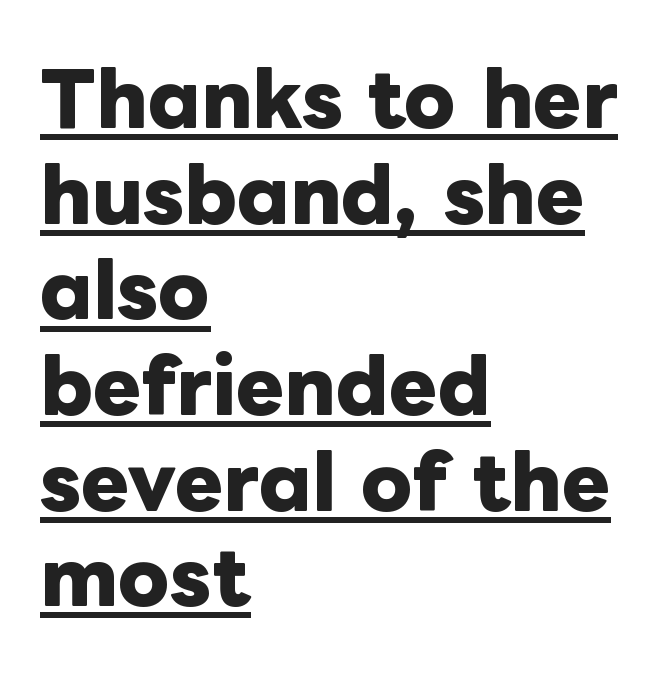
The image shows 73 px heavy type, upright; set left-aligned, normal line spacing (1.31x), normal letter spacing, underlined; low stroke contrast and a medium x-height.
